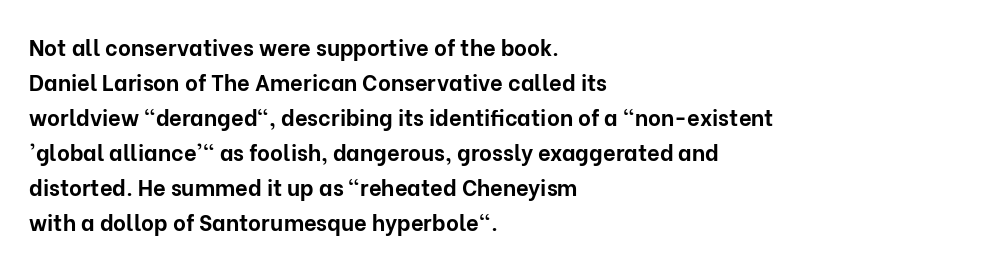
Horizontal bands of white between lines are of average thickness. The rendering keeps characters at their native spacing. Line beginnings align vertically; line endings do not. The font is running at its bold setting. No italicization has been applied; the sample stays upright.
